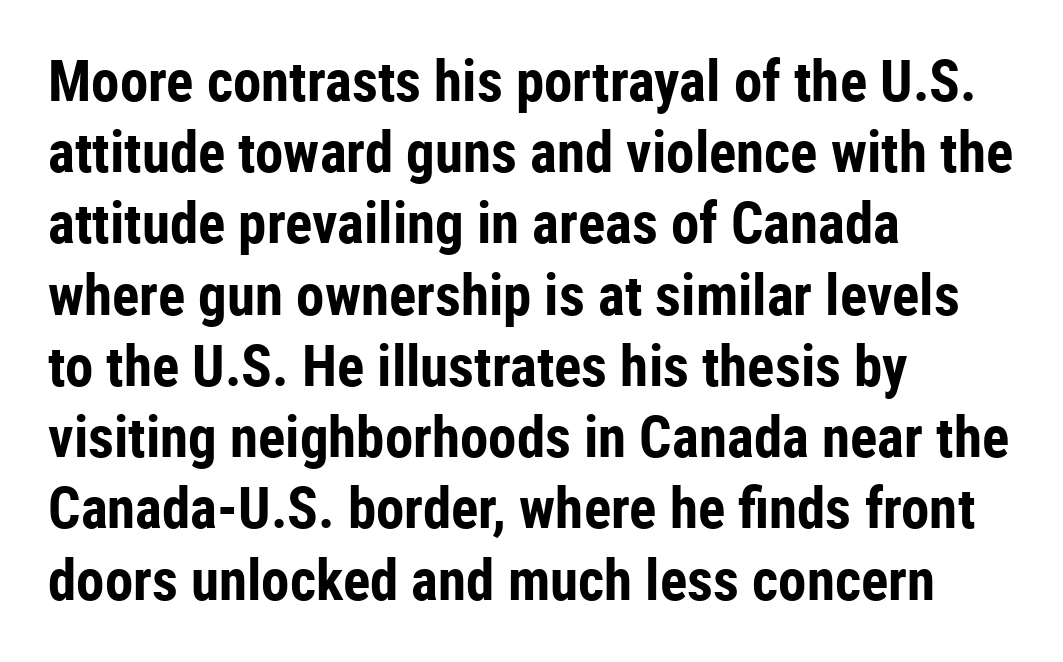
The image shows 57 px bold, condensed sans-serif type, upright; set left-aligned, normal line spacing (1.25x), normal letter spacing, not underlined; low stroke contrast and a medium x-height.
